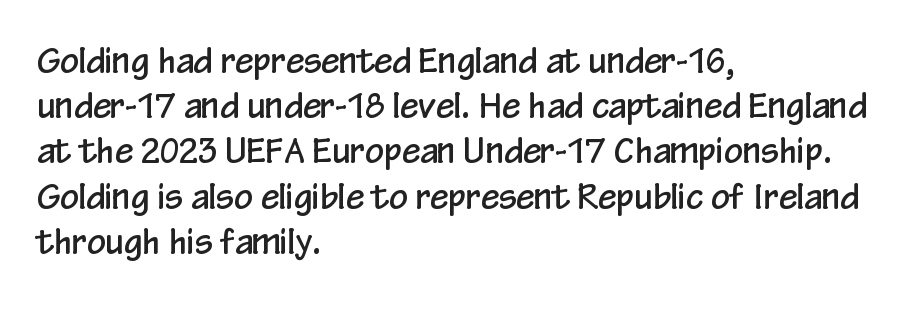
{"serif": "no", "italic": "no", "width": "condensed", "stroke_contrast": "low", "x_height": "medium", "monospaced": "no", "underline": "no", "align": "left", "line_spacing": "normal", "line_spacing_ratio": 1.37, "letter_spacing": "normal", "letter_spacing_em": 0.0, "glyph_px": 33}
